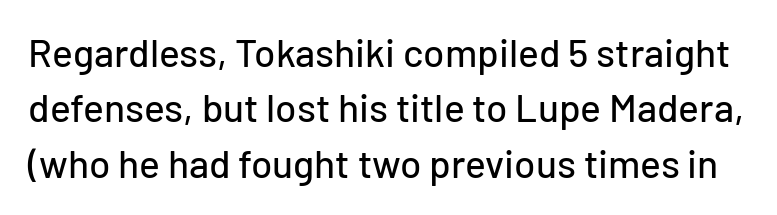
Nobody touched the tracking dial on this one. The rows are spaced the way most documents space them. The words here are not underlined. Nothing sits at the stroke ends, so this counts as sans-serif. This sample has the flowing, uneven cadence of proportional lettering.
